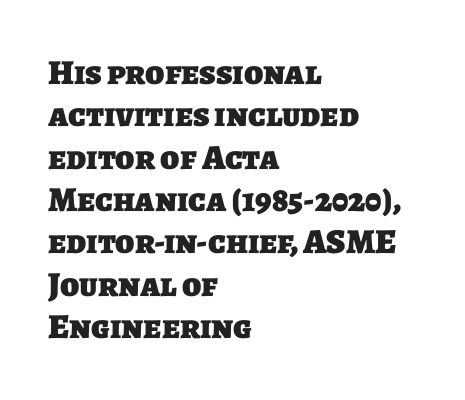
How are the letters spaced? Ordinarily, with no added tracking. This is heavy type, rendered in bold. Caption: multi-line text, flush left, ragged right. Type style note: lacks serifs. The passage shown is typed in a proportional face where columns would drift.
